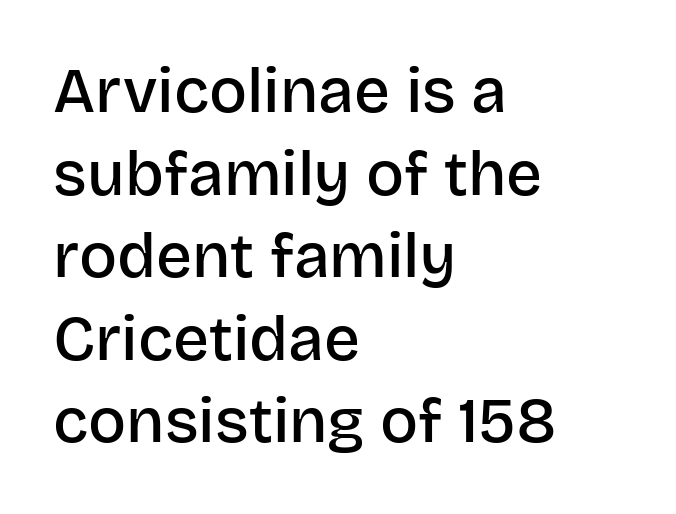
{"serif": "no", "italic": "no", "bold": "semi", "weight": "semibold", "width": "normal", "stroke_contrast": "low", "x_height": "large", "monospaced": "no", "underline": "no", "align": "left", "line_spacing": "normal", "line_spacing_ratio": 1.31, "letter_spacing": "normal", "letter_spacing_em": 0.0, "glyph_px": 63}
